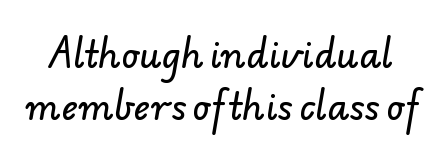
Underline: absent. Classification — sans serif. The face used here is proportionally spaced, like ordinary book or web type. Tracking here is standard; glyphs follow each other at the usual distance.
